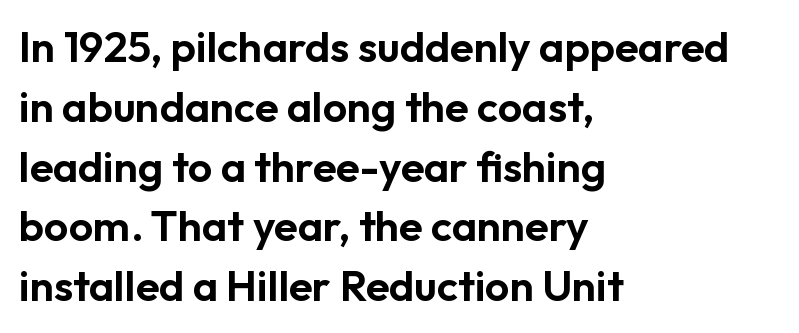
{"serif": "no", "italic": "no", "width": "normal", "stroke_contrast": "low", "x_height": "medium", "monospaced": "no", "underline": "no", "align": "left", "line_spacing": "normal", "line_spacing_ratio": 1.39, "letter_spacing": "normal", "letter_spacing_em": 0.0, "glyph_px": 43}
